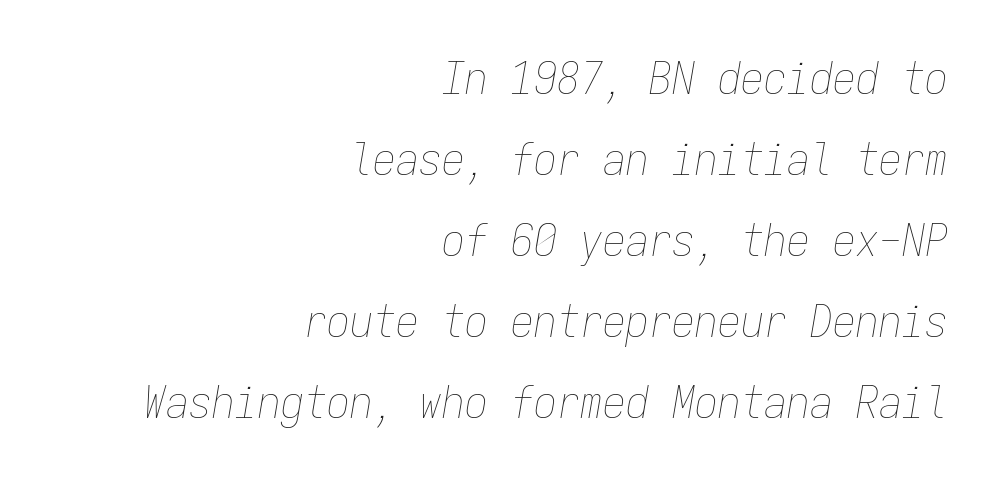
Q: Is the text bold? A: No.
Q: Is the text italic (slanted)? A: Yes, it leans right by about 9 degrees.
Q: Is the text underlined? A: No.
Q: How is the paragraph aligned? A: Right-aligned.
Q: Is the spacing between letters normal or unusually wide? A: Normal.
Q: Width (condensed, normal, or wide)? A: Condensed.
Q: Stroke contrast? A: Low.
Q: x-height? A: Medium.
Q: Monospaced? A: Yes.
